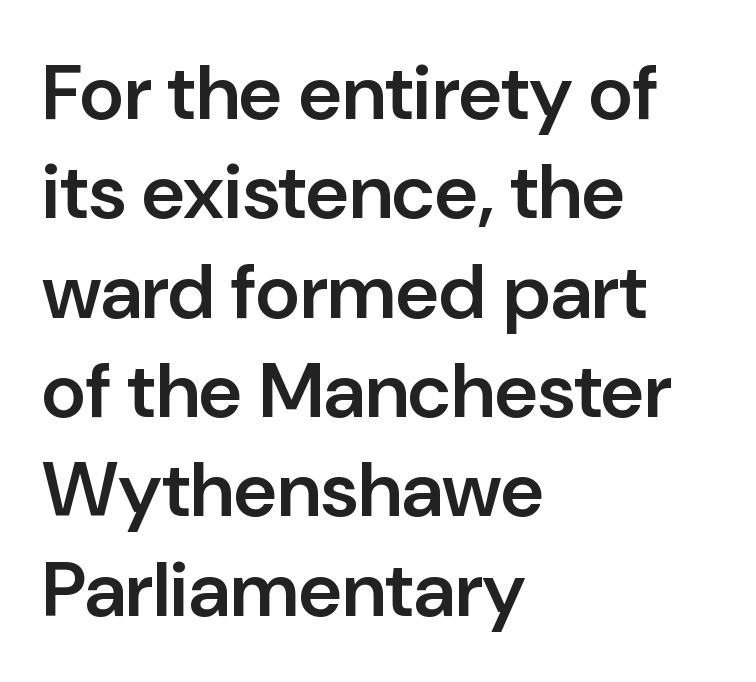
Q: Is the text bold? A: Semi-bold.
Q: Is the text italic (slanted)? A: No, it is upright.
Q: Is the typeface a serif or a sans-serif typeface? A: Sans-serif.
Q: Is the text underlined? A: No.
Q: How is the paragraph aligned? A: Left-aligned.
Q: Is the spacing between letters normal or unusually wide? A: Normal.
Q: Is the spacing between lines tight, normal or loose? A: Normal.
Q: Width (condensed, normal, or wide)? A: Normal.
Q: Stroke contrast? A: Low.
Q: x-height? A: Medium.
Q: Monospaced? A: No.
